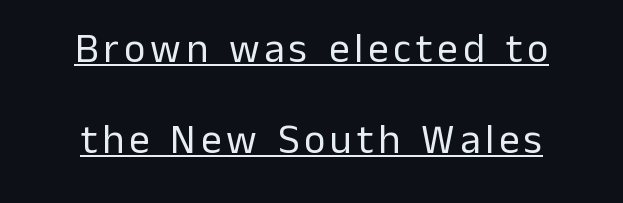
The image shows 41 px regular-weight sans-serif type, upright; set centered, loose line spacing (2.21x), underlined; low stroke contrast and a medium x-height.
